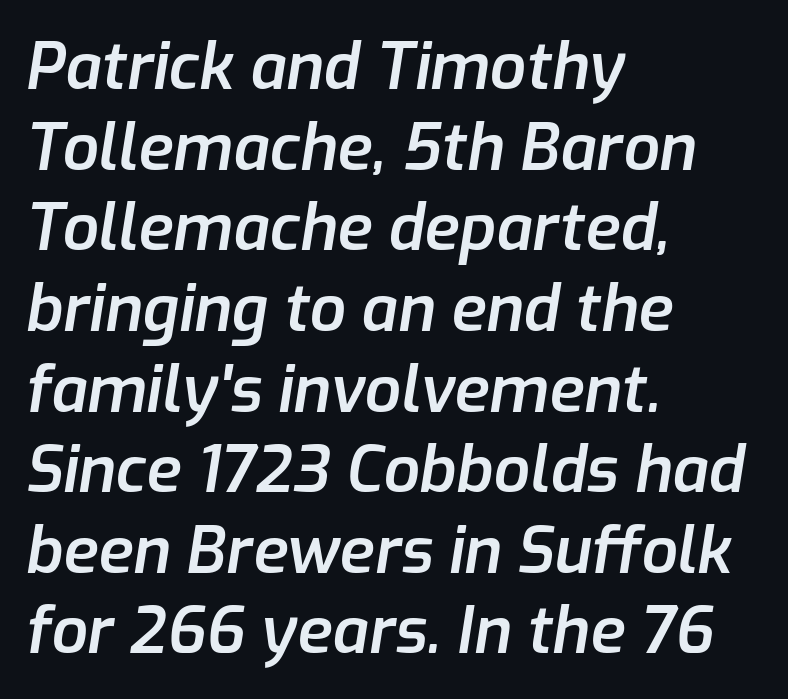
Q: Is the text bold? A: Semi-bold.
Q: Is the text italic (slanted)? A: Yes, it leans right by about 9 degrees.
Q: Is the text underlined? A: No.
Q: How is the paragraph aligned? A: Left-aligned.
Q: Is the spacing between letters normal or unusually wide? A: Normal.
Q: Is the spacing between lines tight, normal or loose? A: Normal.
Q: Width (condensed, normal, or wide)? A: Normal.
Q: Stroke contrast? A: Low.
Q: x-height? A: Medium.
Q: Monospaced? A: No.
